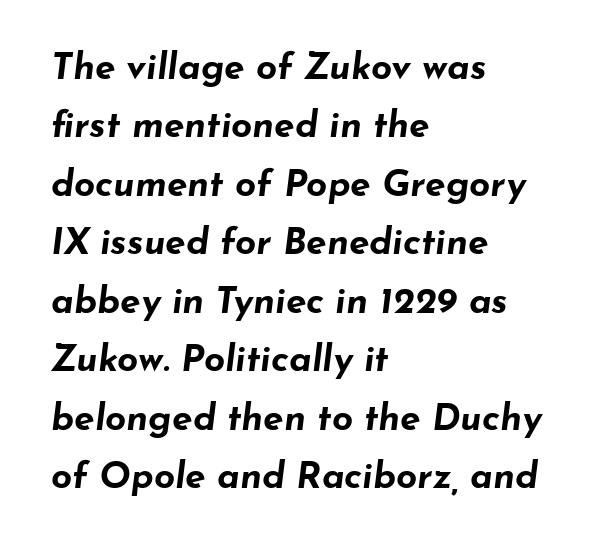
{"italic": "yes", "lean": "right", "slant_degrees": 7, "bold": "yes", "weight": "bold", "width": "wide", "stroke_contrast": "low", "x_height": "small", "monospaced": "no", "underline": "no", "align": "left", "line_spacing": "normal", "line_spacing_ratio": 1.58, "letter_spacing": "normal", "letter_spacing_em": 0.0, "glyph_px": 37}
